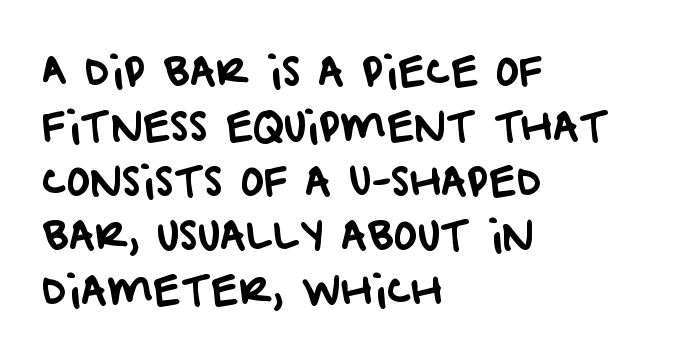
The image shows 40 px sans-serif type; set left-aligned, normal line spacing (1.37x), normal letter spacing, not underlined; low stroke contrast and a large x-height.
